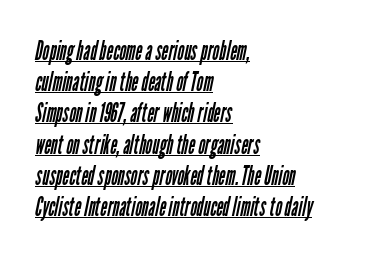
{"bold": "no", "underline": "yes", "align": "left", "line_spacing_ratio": 1.2, "letter_spacing": "normal", "letter_spacing_em": 0.0, "glyph_px": 26}
